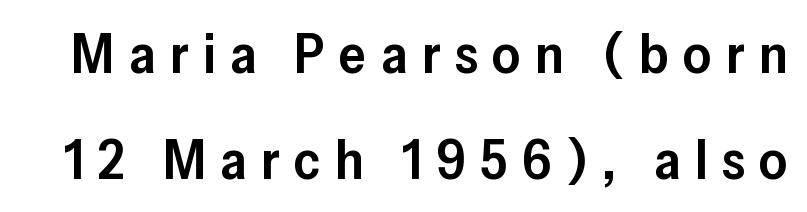
Q: Is the text bold? A: Semi-bold.
Q: Is the text italic (slanted)? A: No, it is upright.
Q: Is the typeface a serif or a sans-serif typeface? A: Sans-serif.
Q: Is the text underlined? A: No.
Q: Is the spacing between letters normal or unusually wide? A: Unusually wide.
Q: Is the spacing between lines tight, normal or loose? A: Loose.
Q: Width (condensed, normal, or wide)? A: Normal.
Q: Stroke contrast? A: Low.
Q: x-height? A: Medium.
Q: Monospaced? A: No.
